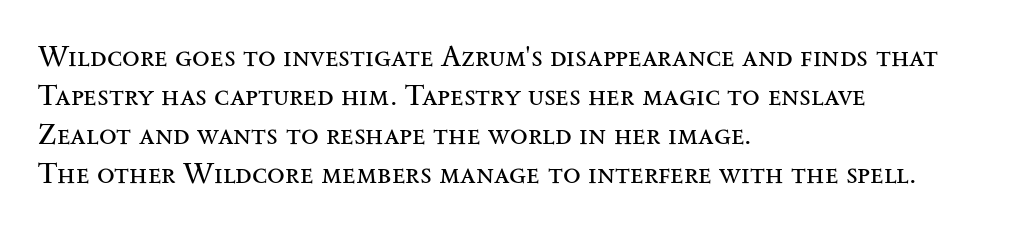
The image shows 29 px regular-weight, wide serif type, upright; set left-aligned, normal line spacing (1.34x), normal letter spacing, not underlined; medium stroke contrast and a small x-height.
